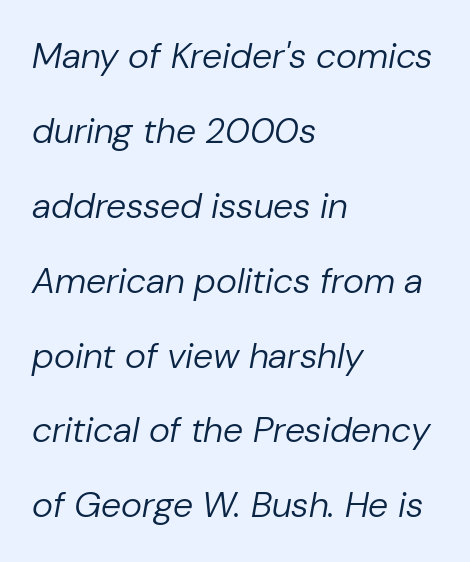
{"italic": "yes", "lean": "right", "slant_degrees": 10, "bold": "no", "weight": "regular", "width": "normal", "stroke_contrast": "low", "x_height": "medium", "monospaced": "no", "underline": "no", "align": "left", "line_spacing": "loose", "line_spacing_ratio": 2.08, "letter_spacing": "normal", "letter_spacing_em": 0.0, "glyph_px": 36}
